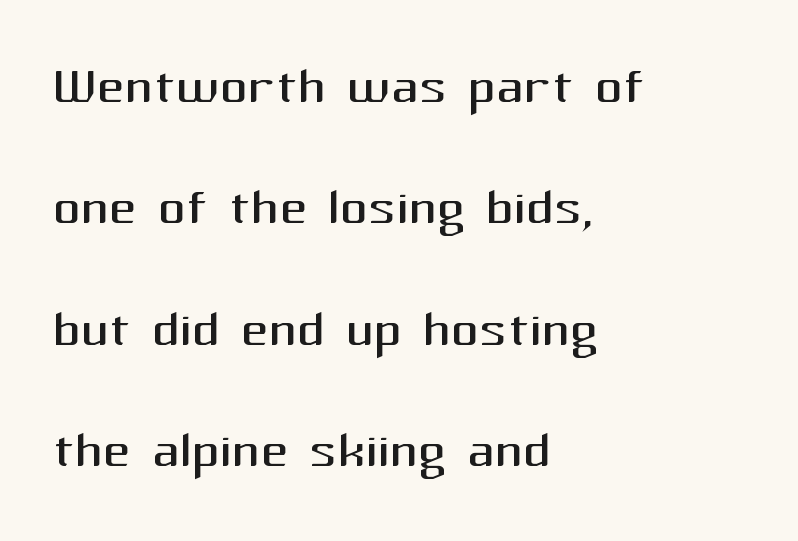
The image shows 69 px regular-weight sans-serif type, upright; set left-aligned, line spacing 1.76x, normal letter spacing, not underlined; medium stroke contrast and a medium x-height.
